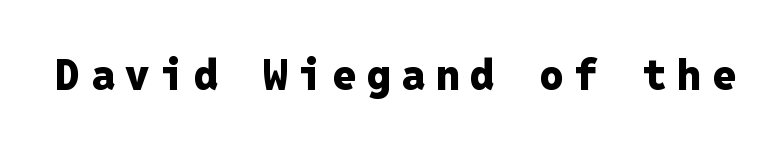
This sample uses an upright cut, with every glyph sitting square on the baseline. Has an underline been added? It has not. Note the uniform advance width — an 'i' takes as much space as an 'm'. The type family on display is of the sans-serif kind. Characters follow at a spacing far wider than the type designer built in. Heavy-handed strokes throughout: this text is bold.
